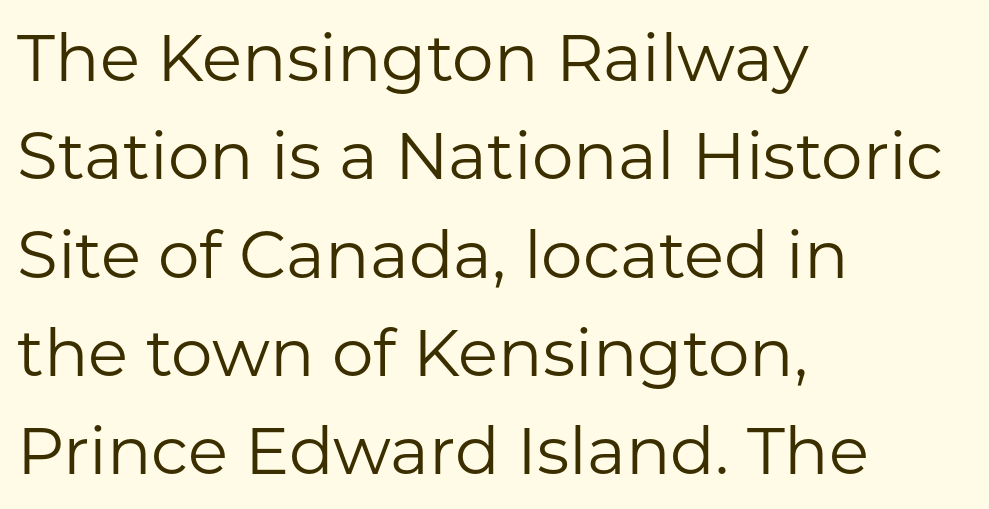
Q: Is the text bold? A: No.
Q: Is the text italic (slanted)? A: No, it is upright.
Q: Is the typeface a serif or a sans-serif typeface? A: Sans-serif.
Q: Is the text underlined? A: No.
Q: How is the paragraph aligned? A: Left-aligned.
Q: Is the spacing between letters normal or unusually wide? A: Normal.
Q: Is the spacing between lines tight, normal or loose? A: Normal.
Q: Width (condensed, normal, or wide)? A: Normal.
Q: Stroke contrast? A: Low.
Q: x-height? A: Medium.
Q: Monospaced? A: No.
